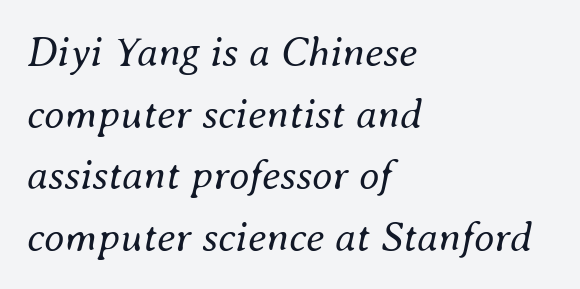
Q: Is the text bold? A: No.
Q: Is the text italic (slanted)? A: Yes, it leans right by about 8 degrees.
Q: Is the text underlined? A: No.
Q: How is the paragraph aligned? A: Left-aligned.
Q: Is the spacing between letters normal or unusually wide? A: Normal.
Q: Is the spacing between lines tight, normal or loose? A: Normal.
Q: Width (condensed, normal, or wide)? A: Normal.
Q: Stroke contrast? A: Medium.
Q: x-height? A: Small.
Q: Monospaced? A: No.
